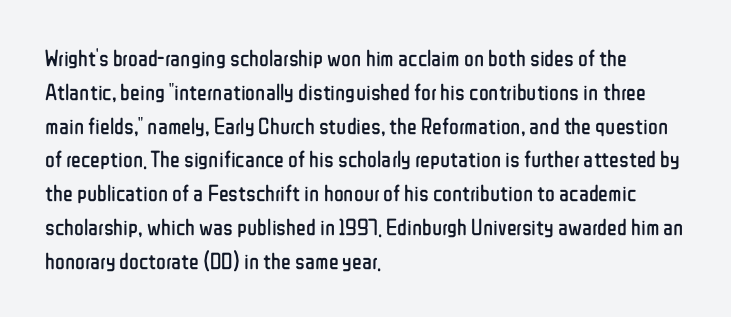
Just letters on the line, the space beneath them empty. Evenly set lines give the paragraph a standard silhouette. Heft: none added — not bold. Notice how the passage keeps a crisp vertical edge on the left only. No extra tracking has been applied to these lines. A roman cut, with each character standing at attention.
